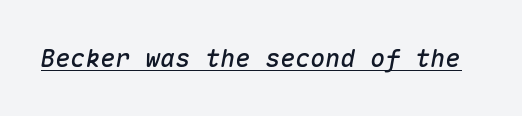
The image shows 25 px text type, italic (leaning right); set normal letter spacing, underlined.
